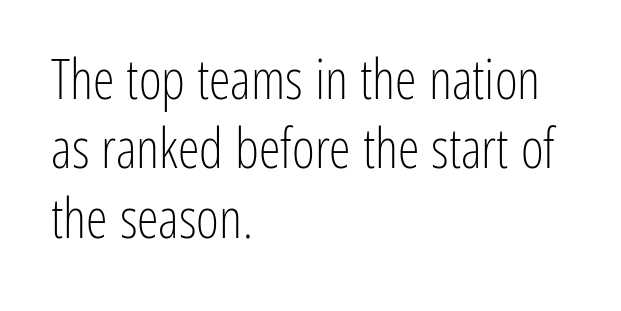
Weight: in the light-to-regular range. Observe the absence of serifs on each vertical stroke in this sample. Regarding leading, the lines here are spaced in the standard way. Style check: upright. The specimen omits any rule beneath the text block's lines.
